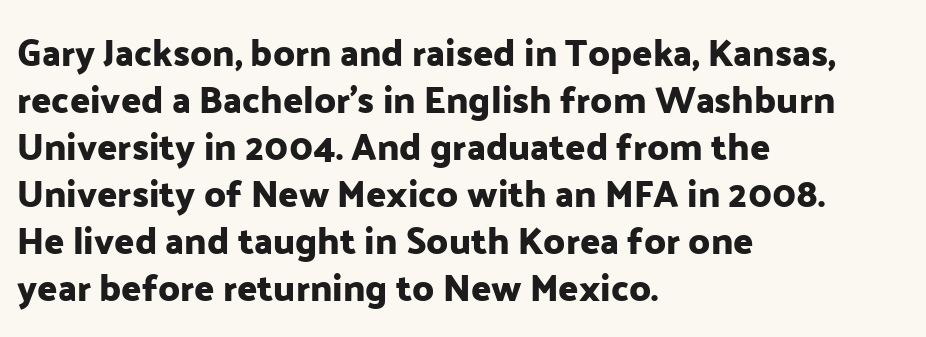
{"serif": "no", "italic": "no", "width": "normal", "stroke_contrast": "low", "x_height": "medium", "monospaced": "no", "underline": "no", "align": "left", "line_spacing": "normal", "line_spacing_ratio": 1.27, "letter_spacing": "normal", "letter_spacing_em": 0.0, "glyph_px": 37}
